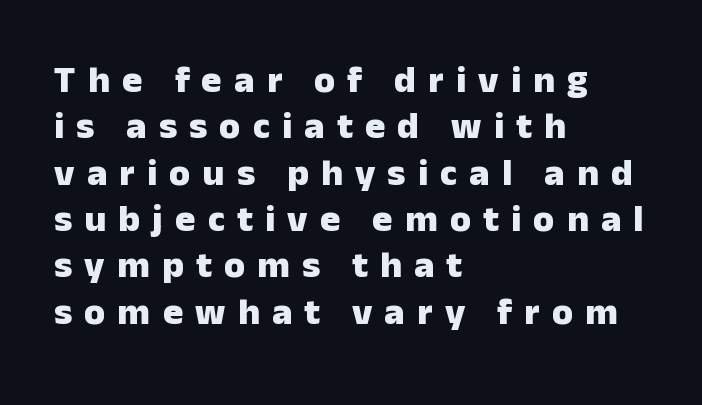
The letters stand upright; this is a roman face. The glyphs in this specimen are sans serif. The passage shown is emphatically bold. Characters follow at a spacing far wider than the type designer built in. Bare-footed words on every line.
